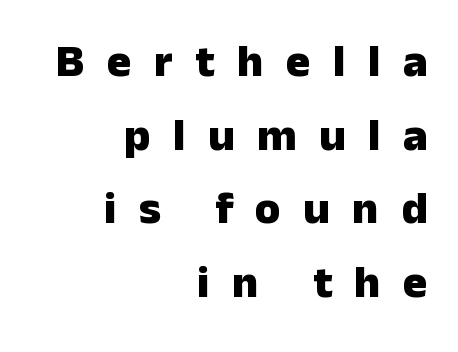
Q: Is the text bold? A: Yes.
Q: Is the text italic (slanted)? A: No, it is upright.
Q: Is the typeface a serif or a sans-serif typeface? A: Sans-serif.
Q: Is the text underlined? A: No.
Q: How is the paragraph aligned? A: Right-aligned.
Q: Is the spacing between letters normal or unusually wide? A: Unusually wide.
Q: Is the spacing between lines tight, normal or loose? A: Normal.
Q: Width (condensed, normal, or wide)? A: Normal.
Q: Stroke contrast? A: Low.
Q: x-height? A: Medium.
Q: Monospaced? A: No.
